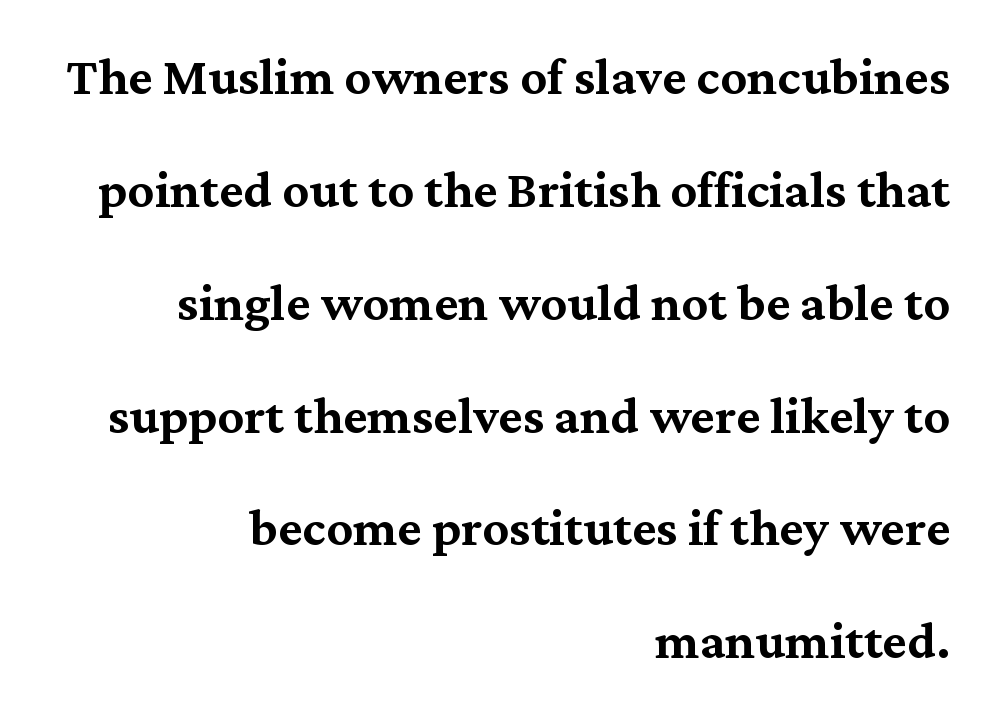
Q: Is the text italic (slanted)? A: No, it is upright.
Q: Is the typeface a serif or a sans-serif typeface? A: Serif.
Q: Is the text underlined? A: No.
Q: How is the paragraph aligned? A: Right-aligned.
Q: Is the spacing between letters normal or unusually wide? A: Normal.
Q: Width (condensed, normal, or wide)? A: Normal.
Q: Stroke contrast? A: Medium.
Q: x-height? A: Medium.
Q: Monospaced? A: No.
